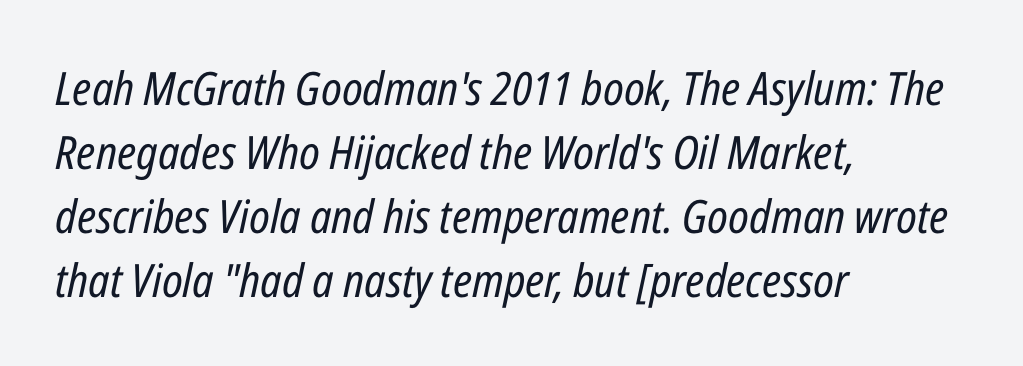
Q: Is the text bold? A: No.
Q: Is the text italic (slanted)? A: Yes, it leans right by about 12 degrees.
Q: Is the text underlined? A: No.
Q: How is the paragraph aligned? A: Left-aligned.
Q: Is the spacing between letters normal or unusually wide? A: Normal.
Q: Is the spacing between lines tight, normal or loose? A: Normal.
Q: Width (condensed, normal, or wide)? A: Condensed.
Q: Stroke contrast? A: Low.
Q: x-height? A: Medium.
Q: Monospaced? A: No.
